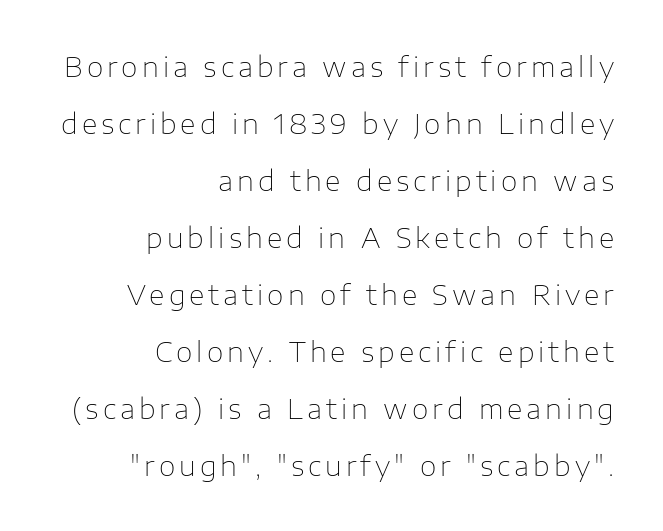
{"italic": "no", "bold": "no", "underline": "no", "align": "right", "line_spacing": "loose", "line_spacing_ratio": 2.11, "glyph_px": 27}
